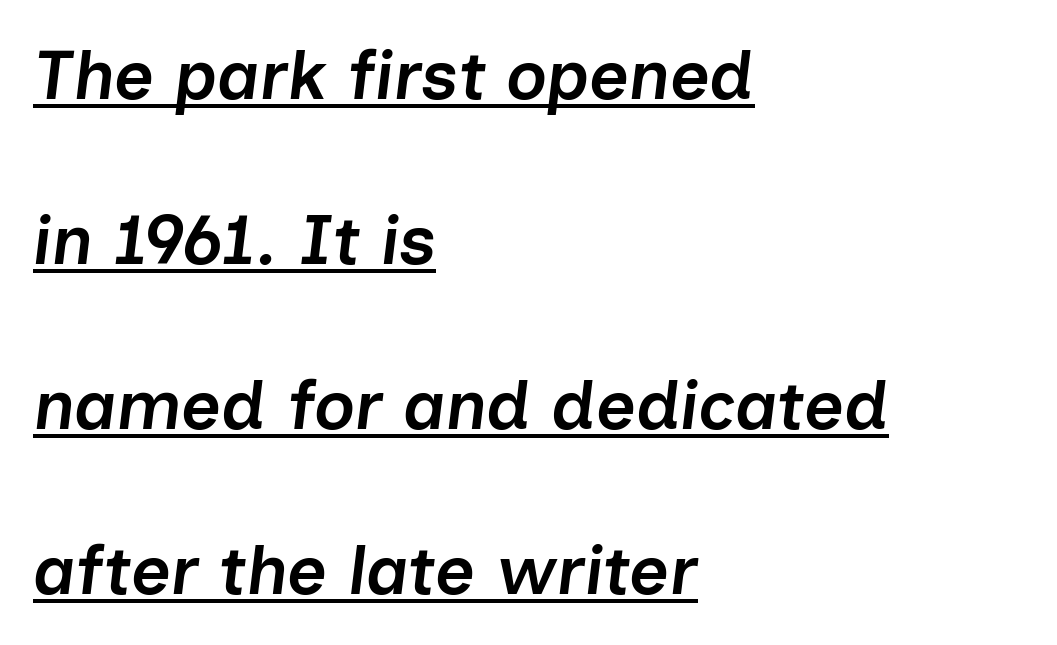
{"italic": "yes", "lean": "right", "slant_degrees": 7, "bold": "semi", "weight": "semibold", "width": "normal", "stroke_contrast": "low", "x_height": "medium", "monospaced": "no", "underline": "yes", "align": "left", "line_spacing": "loose", "line_spacing_ratio": 2.39, "letter_spacing": "normal", "letter_spacing_em": 0.0, "glyph_px": 69}
